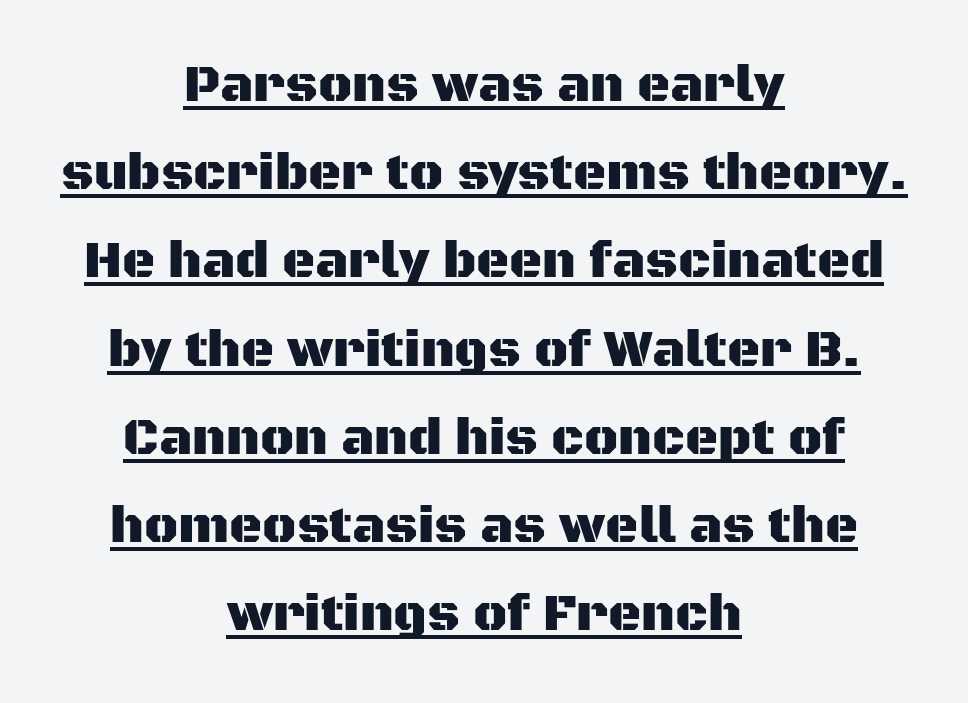
Q: Is the text italic (slanted)? A: No, it is upright.
Q: Is the typeface a serif or a sans-serif typeface? A: Sans-serif.
Q: Is the text underlined? A: Yes.
Q: How is the paragraph aligned? A: Centered.
Q: Is the spacing between letters normal or unusually wide? A: Normal.
Q: Width (condensed, normal, or wide)? A: Normal.
Q: Stroke contrast? A: Medium.
Q: x-height? A: Large.
Q: Monospaced? A: No.
